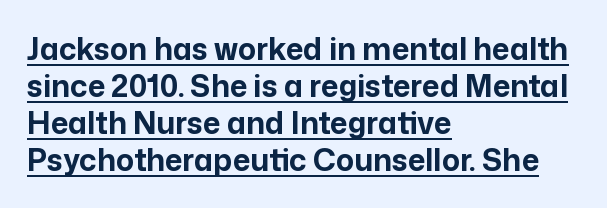
Q: Is the text bold? A: Yes.
Q: Is the text italic (slanted)? A: No, it is upright.
Q: Is the typeface a serif or a sans-serif typeface? A: Sans-serif.
Q: Is the text underlined? A: Yes.
Q: How is the paragraph aligned? A: Left-aligned.
Q: Is the spacing between letters normal or unusually wide? A: Normal.
Q: Width (condensed, normal, or wide)? A: Normal.
Q: Stroke contrast? A: Low.
Q: x-height? A: Medium.
Q: Monospaced? A: No.
